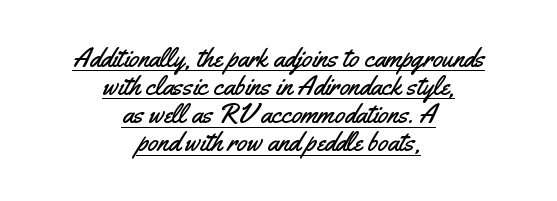
{"underline": "yes", "align": "center", "line_spacing": "tight", "line_spacing_ratio": 1.04, "letter_spacing": "normal", "letter_spacing_em": 0.0, "glyph_px": 27}
